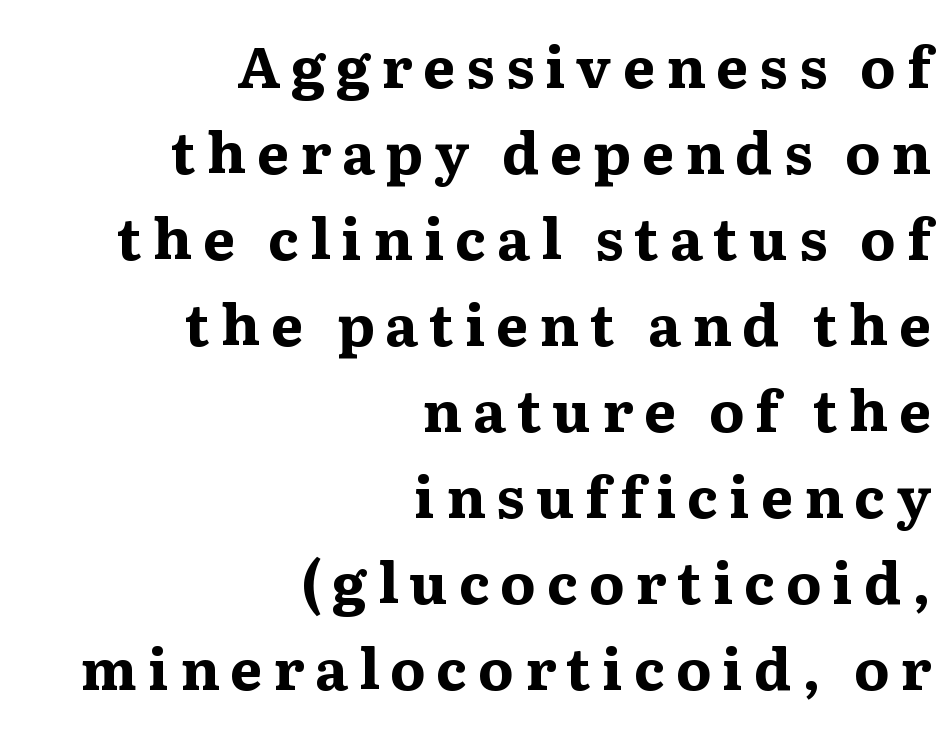
{"serif": "yes", "italic": "no", "bold": "yes", "weight": "bold", "width": "wide", "stroke_contrast": "medium", "x_height": "medium", "monospaced": "no", "underline": "no", "align": "right", "line_spacing": "normal", "line_spacing_ratio": 1.51, "glyph_px": 57}
